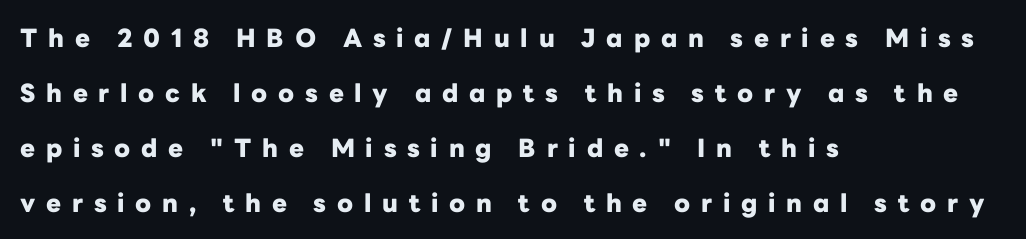
Q: Is the text bold? A: Yes.
Q: Is the text italic (slanted)? A: No, it is upright.
Q: Is the text underlined? A: No.
Q: How is the paragraph aligned? A: Left-aligned.
Q: Is the spacing between letters normal or unusually wide? A: Unusually wide.
Q: Is the spacing between lines tight, normal or loose? A: Loose.
